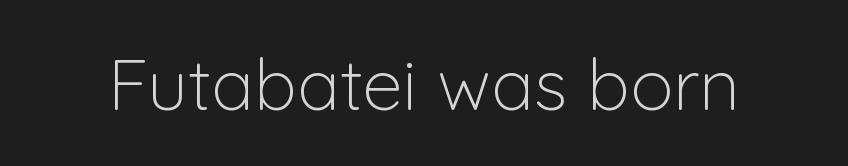
Bare-footed words on every line. Proportional: the letters do not fall into vertical columns. These lines keep a tight, regular rhythm from letter to letter. Compared with a typical body face, this is equally light or lighter still. The letters stand straight up with perfectly vertical stems.
